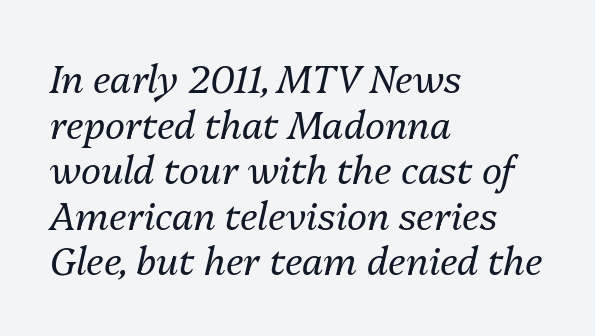
Q: Is the text bold? A: No.
Q: Is the text italic (slanted)? A: Yes, it leans right by about 13 degrees.
Q: Is the text underlined? A: No.
Q: How is the paragraph aligned? A: Left-aligned.
Q: Is the spacing between letters normal or unusually wide? A: Normal.
Q: Width (condensed, normal, or wide)? A: Normal.
Q: Stroke contrast? A: Medium.
Q: x-height? A: Medium.
Q: Monospaced? A: No.
